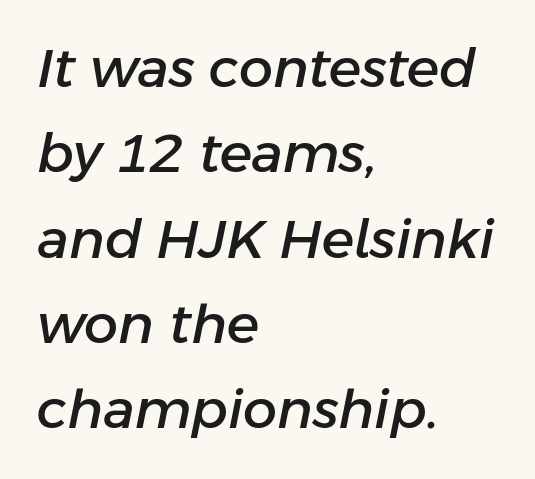
Does extra space separate the letters? No, they use regular spacing. Glance below the letters and you will spot only blank space. Spacing verdict: proportional, widths tailored to each character. This sample uses an oblique cut, with every glyph tilted off the vertical.
